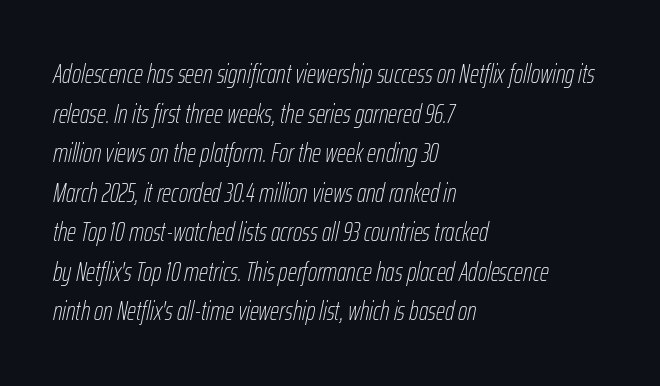
No chunkiness to these letters — they're not bold. Each new line begins a customary step beneath the previous one. These lines were composed using italics. Underline: absent. Is the block centered? No — it sits flush against the left margin. The rendering keeps characters at their native spacing.
